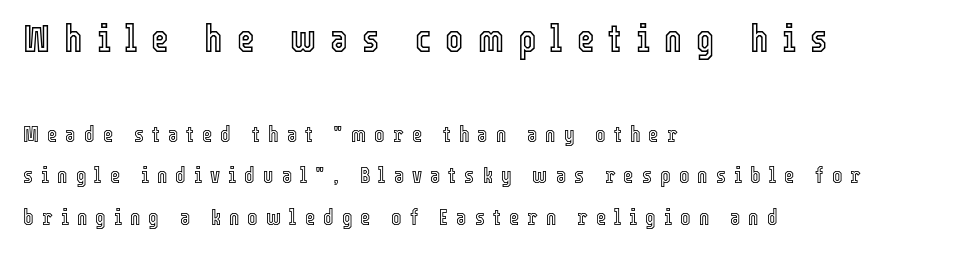
{"italic": "no", "width": "condensed", "x_height": "medium", "monospaced": "no", "underline": "no", "align": "left", "line_spacing_ratio": 1.88, "letter_spacing": "wide", "letter_spacing_em": 0.37, "larger_block": "first", "size_ratio": 1.73, "glyph_px": 38}
